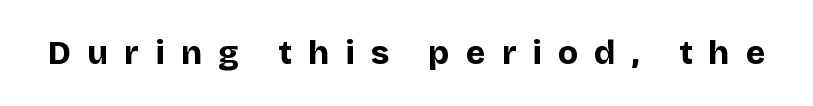
The image shows 33 px bold sans-serif type, upright; set unusually wide letter spacing (+0.49 em), not underlined; low stroke contrast and a large x-height.
